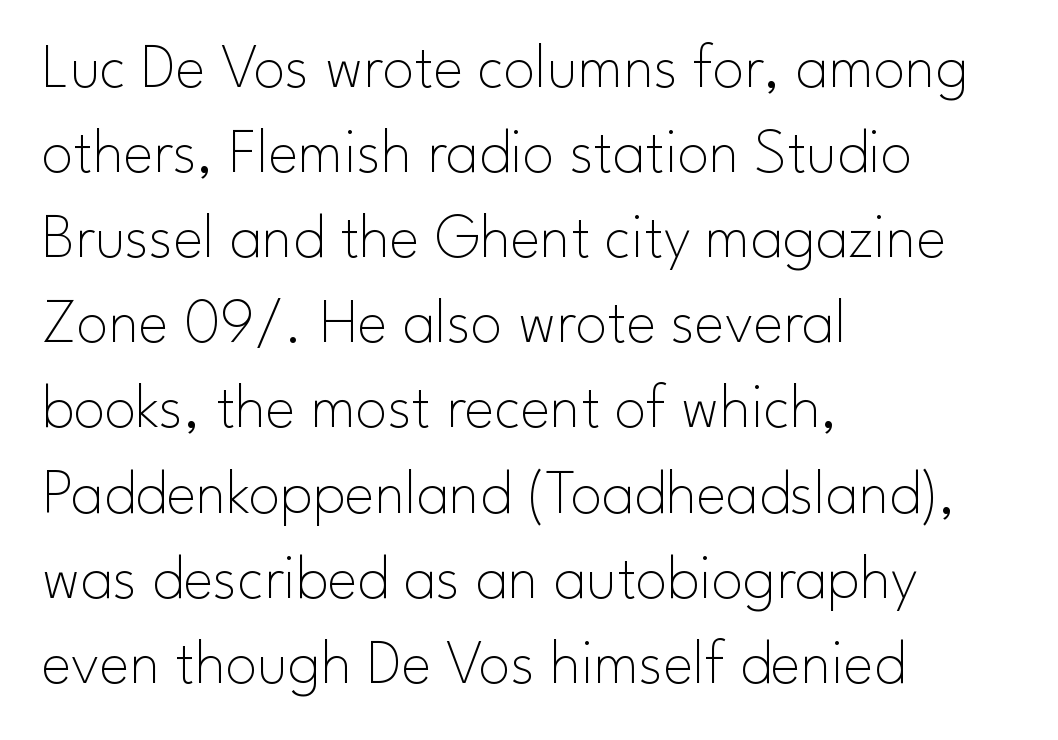
{"serif": "no", "italic": "no", "bold": "no", "weight": "thin", "width": "normal", "stroke_contrast": "low", "x_height": "small", "monospaced": "no", "underline": "no", "align": "left", "line_spacing": "normal", "line_spacing_ratio": 1.33, "letter_spacing": "normal", "letter_spacing_em": 0.0, "glyph_px": 64}
